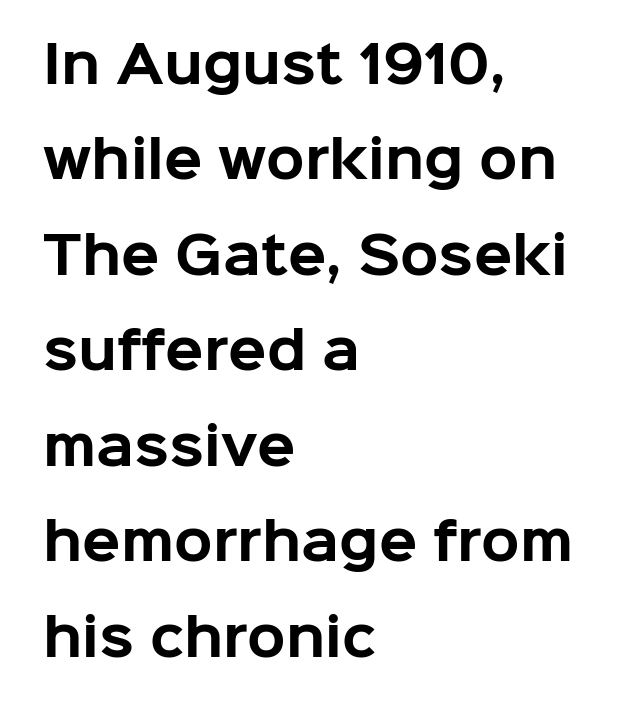
The image shows 50 px bold sans-serif type, upright; set left-aligned, loose line spacing (1.91x), normal letter spacing, not underlined; low stroke contrast and a medium x-height.
